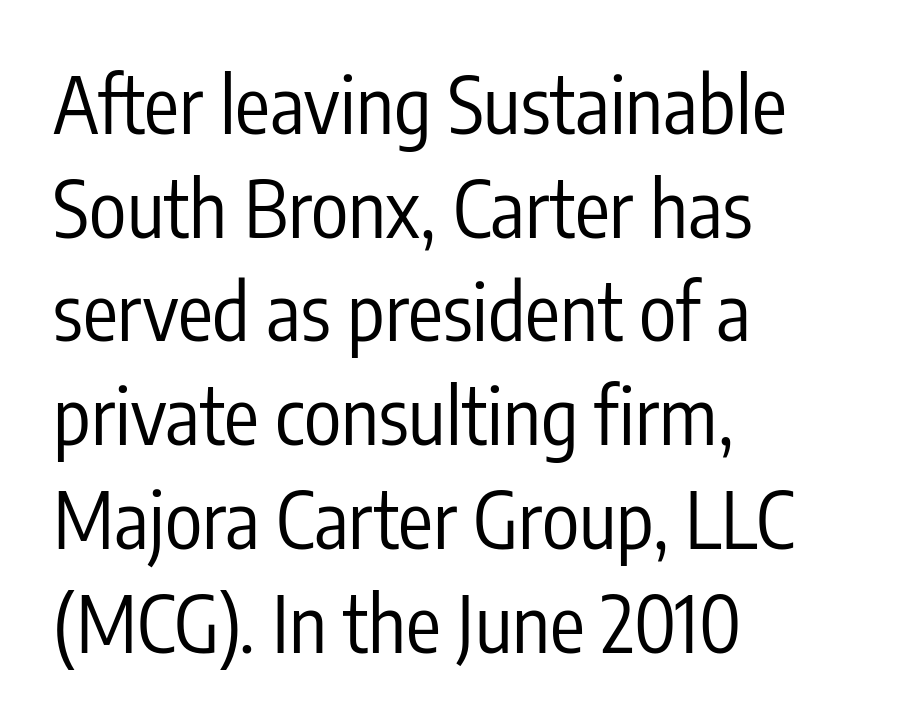
{"serif": "no", "italic": "no", "bold": "no", "weight": "regular", "width": "condensed", "stroke_contrast": "low", "x_height": "medium", "monospaced": "no", "underline": "no", "align": "left", "line_spacing": "normal", "line_spacing_ratio": 1.33, "letter_spacing": "normal", "letter_spacing_em": 0.0, "glyph_px": 78}
